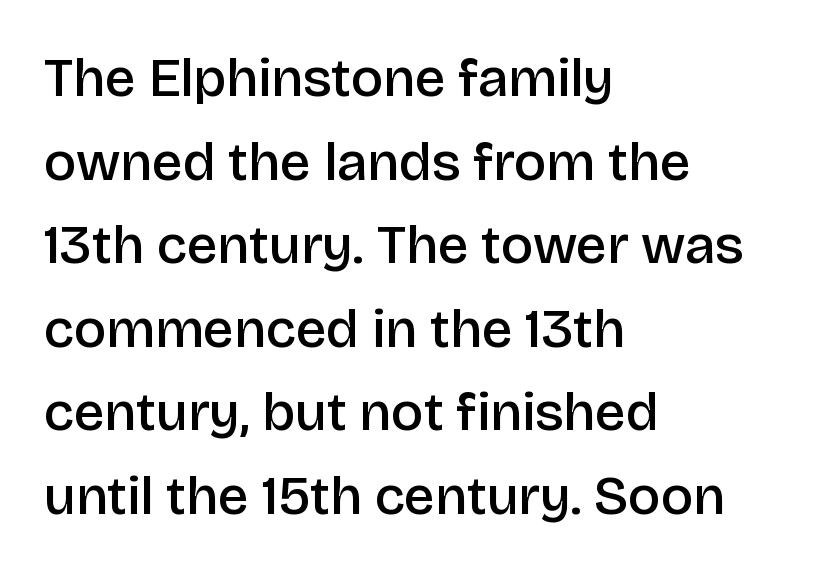
Q: Is the text bold? A: Semi-bold.
Q: Is the text italic (slanted)? A: No, it is upright.
Q: Is the typeface a serif or a sans-serif typeface? A: Sans-serif.
Q: Is the text underlined? A: No.
Q: How is the paragraph aligned? A: Left-aligned.
Q: Is the spacing between letters normal or unusually wide? A: Normal.
Q: Is the spacing between lines tight, normal or loose? A: Normal.
Q: Width (condensed, normal, or wide)? A: Normal.
Q: Stroke contrast? A: Low.
Q: x-height? A: Large.
Q: Monospaced? A: No.
